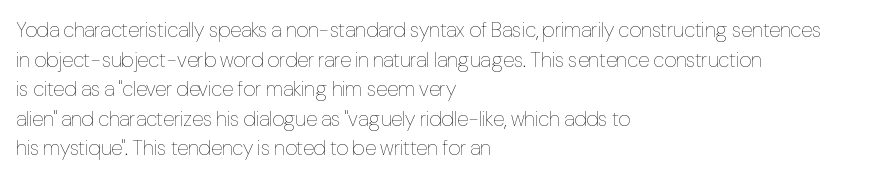
{"italic": "no", "bold": "no", "underline": "no", "align": "left", "line_spacing": "normal", "line_spacing_ratio": 1.41, "letter_spacing": "normal", "letter_spacing_em": 0.0, "glyph_px": 21}
